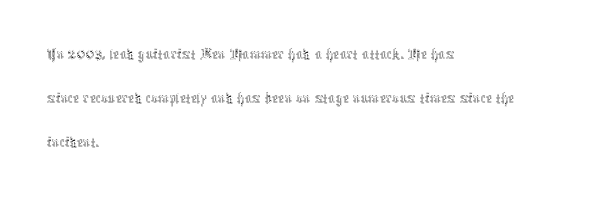
The image shows 35 px thin, condensed type, upright; set left-aligned, normal line spacing (1.26x), normal letter spacing, not underlined; a medium x-height.
